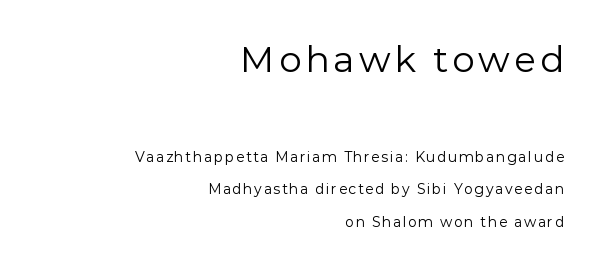
The image shows 36 px regular-weight sans-serif type, upright; set right-aligned, loose line spacing (2.31x), not underlined; the first (top) block is 2.57x larger; low stroke contrast and a medium x-height.
